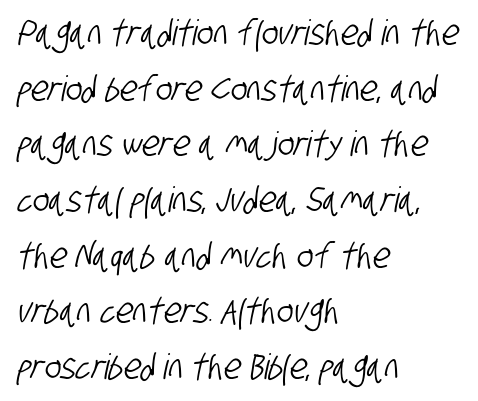
The image shows 35 px condensed sans-serif type; set left-aligned, normal line spacing (1.59x), normal letter spacing, not underlined; low stroke contrast and a large x-height.
